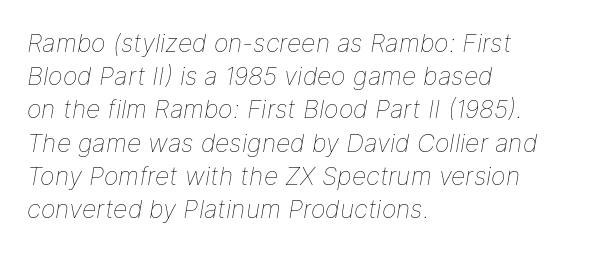
Q: Is the text bold? A: No.
Q: Is the text italic (slanted)? A: Yes, it leans right by about 9 degrees.
Q: Is the text underlined? A: No.
Q: How is the paragraph aligned? A: Left-aligned.
Q: Is the spacing between letters normal or unusually wide? A: Normal.
Q: Is the spacing between lines tight, normal or loose? A: Normal.
